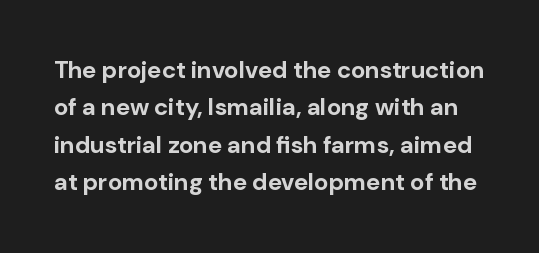
Here the glyphs are tracked normally, forming tight word shapes. Each row of text sits above clean, open space. The lettering stays uniformly vertical, giving the passage a roman look. Horizontal bands of white between lines are of average thickness.
